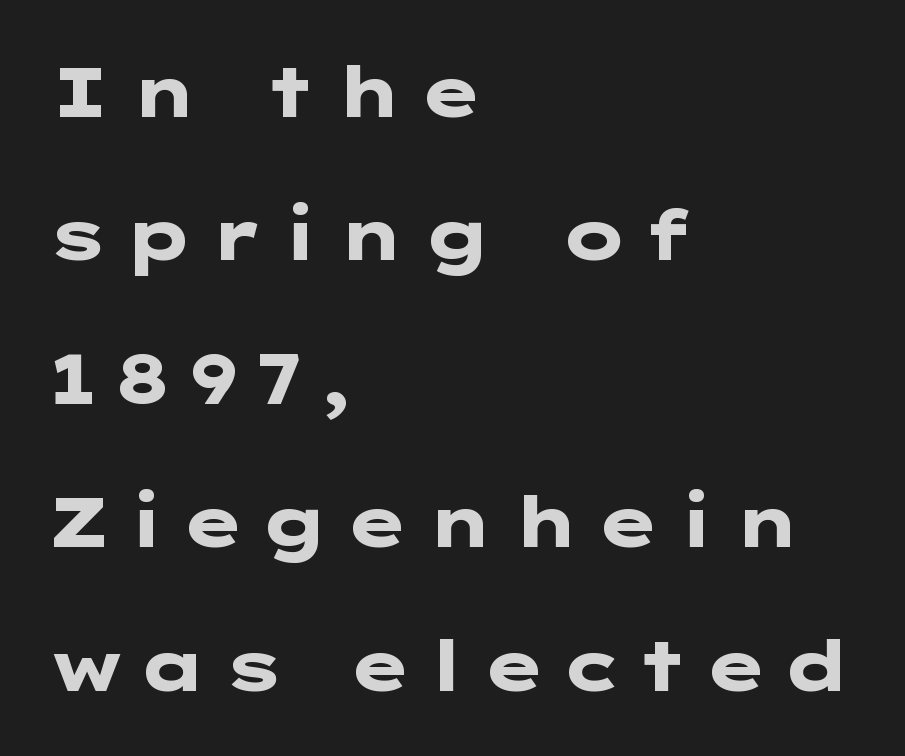
Does the leading feel generous? Absolutely, it's lavish. The baseline area is clear. Alignment: flush left. Every character sits straight up, as roman type does. The face used here is a sans, in the tradition of grotesques and geometrics.
